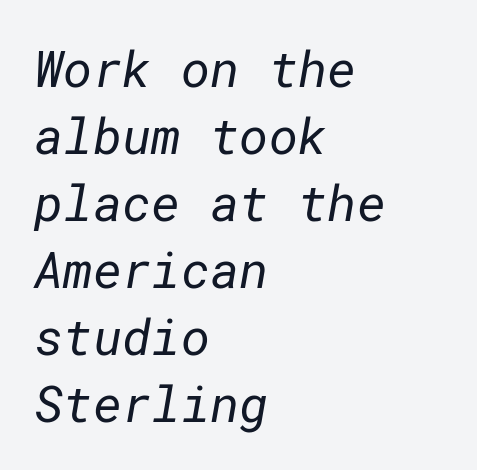
Q: Is the text bold? A: No.
Q: Is the typeface a serif or a sans-serif typeface? A: Sans-serif.
Q: Is the text underlined? A: No.
Q: How is the paragraph aligned? A: Left-aligned.
Q: Is the spacing between letters normal or unusually wide? A: Normal.
Q: Is the spacing between lines tight, normal or loose? A: Normal.
Q: Width (condensed, normal, or wide)? A: Normal.
Q: Stroke contrast? A: Low.
Q: x-height? A: Medium.
